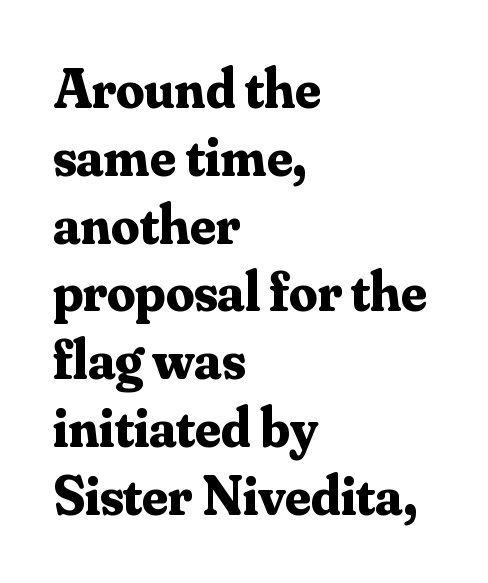
The image shows 56 px bold serif type, upright; set left-aligned, line spacing 1.21x, normal letter spacing, not underlined; medium stroke contrast and a small x-height.
